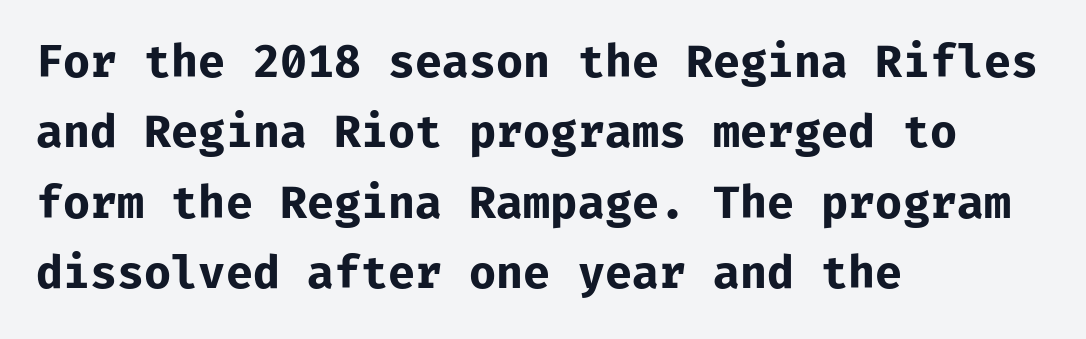
{"serif": "no", "italic": "no", "bold": "yes", "weight": "bold", "width": "normal", "stroke_contrast": "low", "x_height": "medium", "underline": "no", "align": "left", "line_spacing": "normal", "line_spacing_ratio": 1.6, "letter_spacing": "normal", "letter_spacing_em": 0.0, "glyph_px": 44}
